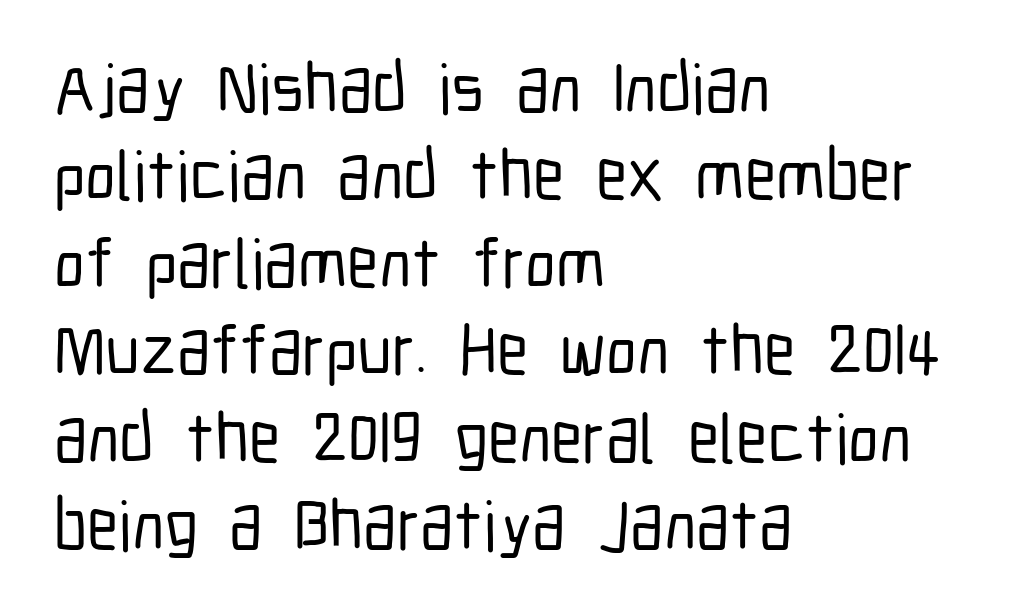
A typesetter would call this zero additional tracking. Short and long lines alike share a common starting point at left. Spacing verdict: proportional, widths tailored to each character. A typesetter would label this face a sans. Quick note: underline off.
